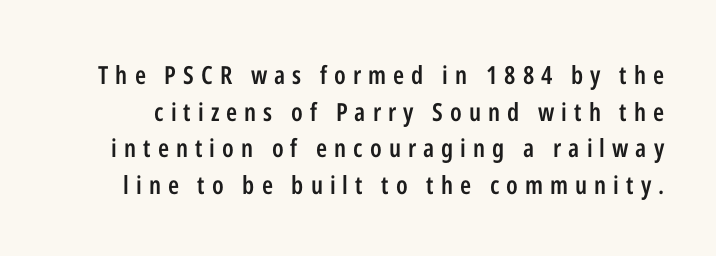
Successive baselines arrive at the customary interval. The letterforms stand isolated, each surrounded by extra space. Is the type bold? Partly — it's a semibold, heavier than regular but not fully bold. This is roman type, the default non-slanted kind. Unmarked baselines from the first word to the last.
